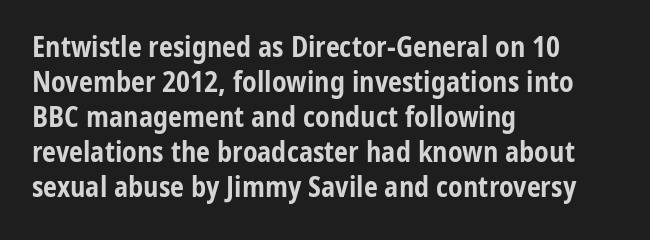
The image shows 28 px bold, condensed sans-serif type, upright; set left-aligned, normal line spacing (1.25x), normal letter spacing, not underlined; low stroke contrast and a medium x-height.
